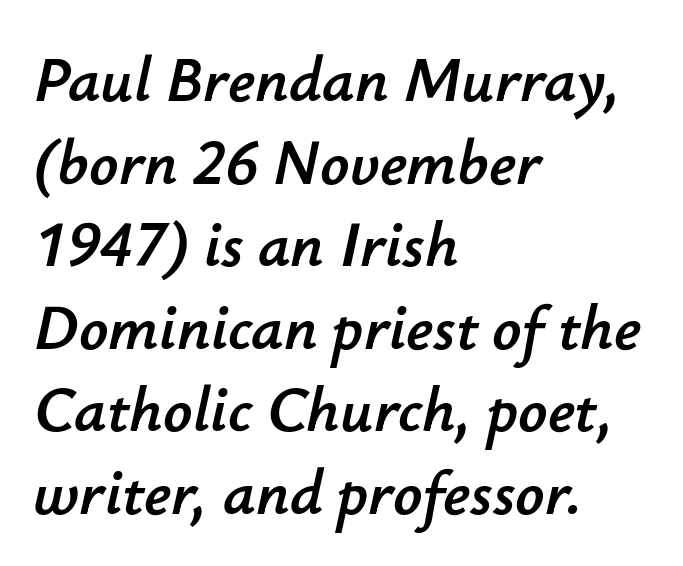
The image shows 64 px text type, italic (leaning right); set left-aligned, normal line spacing (1.29x), normal letter spacing, not underlined; low stroke contrast and a small x-height.
